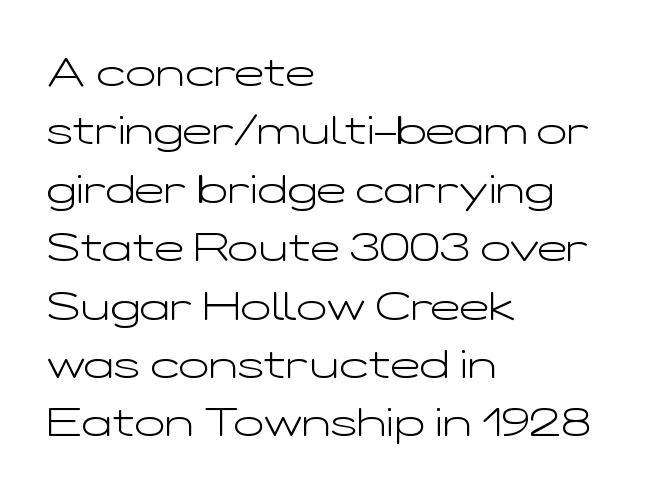
Q: Is the text bold? A: No.
Q: Is the text italic (slanted)? A: No, it is upright.
Q: Is the typeface a serif or a sans-serif typeface? A: Sans-serif.
Q: Is the text underlined? A: No.
Q: How is the paragraph aligned? A: Left-aligned.
Q: Is the spacing between letters normal or unusually wide? A: Normal.
Q: Is the spacing between lines tight, normal or loose? A: Normal.
Q: Width (condensed, normal, or wide)? A: Wide.
Q: Stroke contrast? A: Low.
Q: x-height? A: Medium.
Q: Monospaced? A: No.
